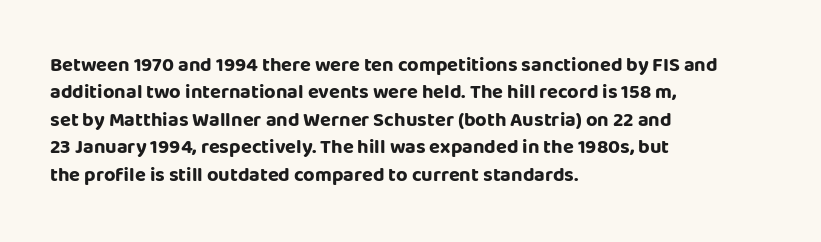
The image shows 20 px bold type, upright; set left-aligned, normal line spacing (1.37x), normal letter spacing, not underlined.
